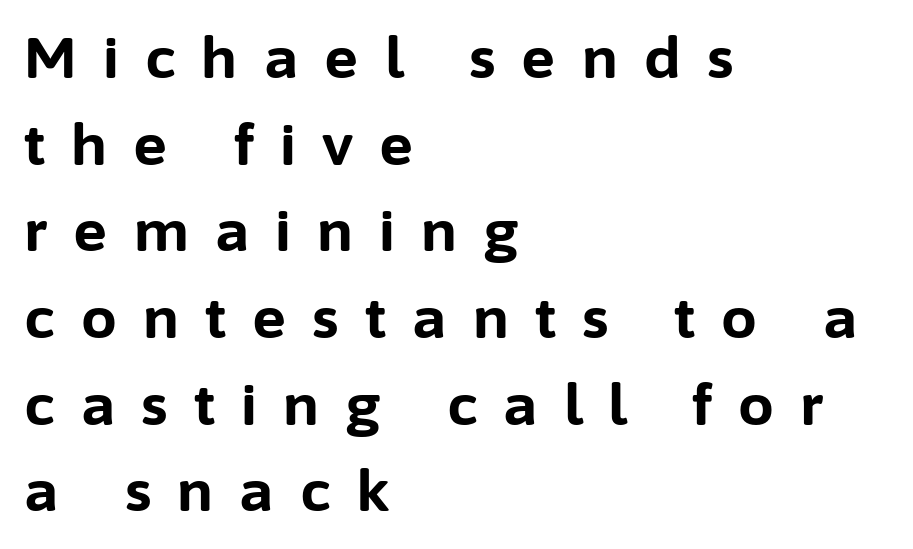
The image shows 57 px bold sans-serif type, upright; set left-aligned, normal line spacing (1.52x), unusually wide letter spacing (+0.46 em), not underlined; low stroke contrast and a medium x-height.
